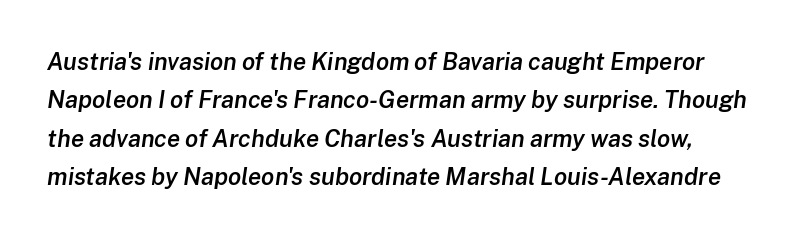
The image shows 24 px text type, italic (leaning right); set normal line spacing (1.6x), normal letter spacing, not underlined.
